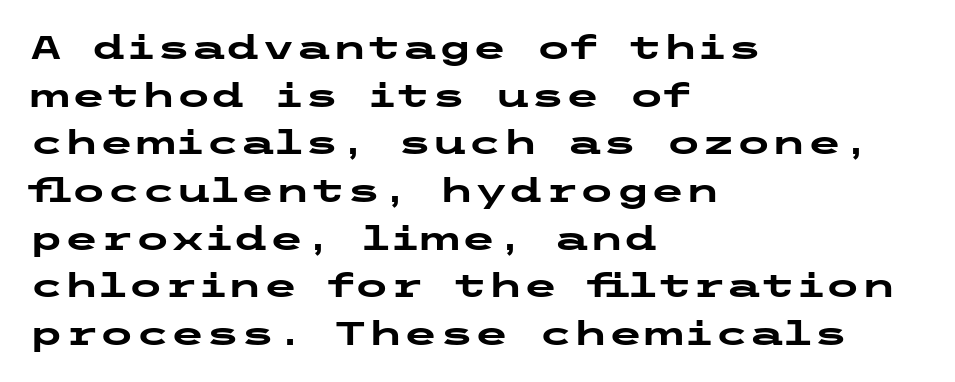
{"serif": "no", "italic": "no", "bold": "yes", "weight": "heavy", "width": "wide", "stroke_contrast": "low", "x_height": "medium", "underline": "no", "align": "left", "line_spacing": "normal", "line_spacing_ratio": 1.49, "letter_spacing": "normal", "letter_spacing_em": 0.0, "glyph_px": 32}
